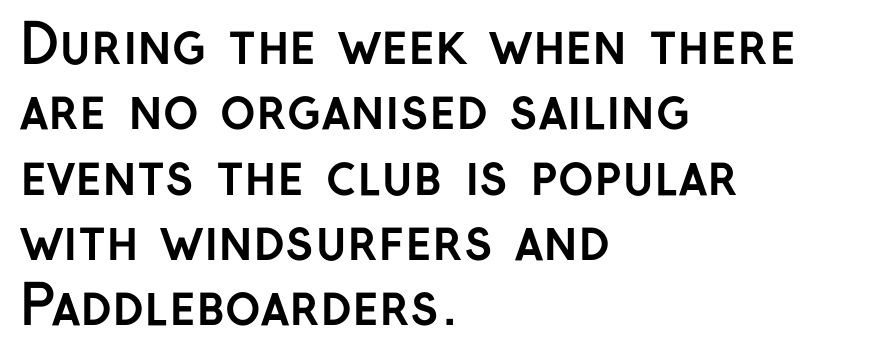
Q: Is the text bold? A: Yes.
Q: Is the text italic (slanted)? A: No, it is upright.
Q: Is the typeface a serif or a sans-serif typeface? A: Sans-serif.
Q: Is the text underlined? A: No.
Q: How is the paragraph aligned? A: Left-aligned.
Q: Is the spacing between letters normal or unusually wide? A: Normal.
Q: Width (condensed, normal, or wide)? A: Normal.
Q: Stroke contrast? A: Low.
Q: x-height? A: Medium.
Q: Monospaced? A: No.
